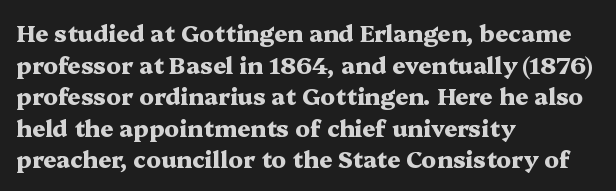
{"italic": "no", "bold": "yes", "underline": "no", "align": "left", "line_spacing": "normal", "line_spacing_ratio": 1.37, "letter_spacing": "normal", "letter_spacing_em": 0.0, "glyph_px": 23}
